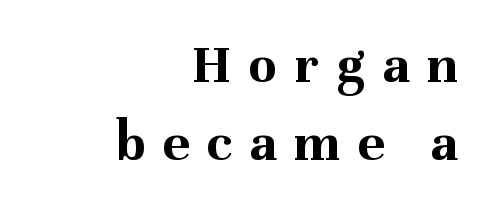
The image shows 57 px bold serif type, upright; set right-aligned, normal line spacing (1.36x), unusually wide letter spacing (+0.31 em), not underlined; medium stroke contrast and a medium x-height.
